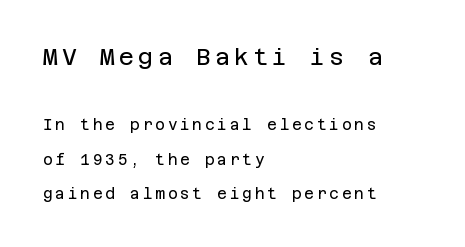
Unlike italic type, these characters show no tilt at all. Weight class: somewhere from thin through regular. This rendering uses left alignment, leaving the right contour irregular. The space beneath each line is pristine and unruled.
